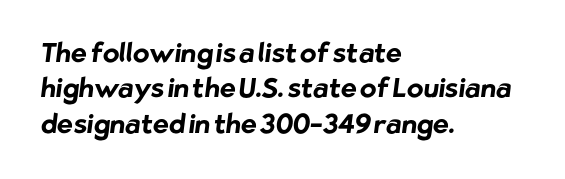
In terms of leading, this rendering sits right in the middle. The gaps between neighbouring characters are ordinary and unremarkable. The baseline area is clear. Chunky letters — that's bold for sure. The setting favours the left margin, as ordinary paragraphs usually do.
